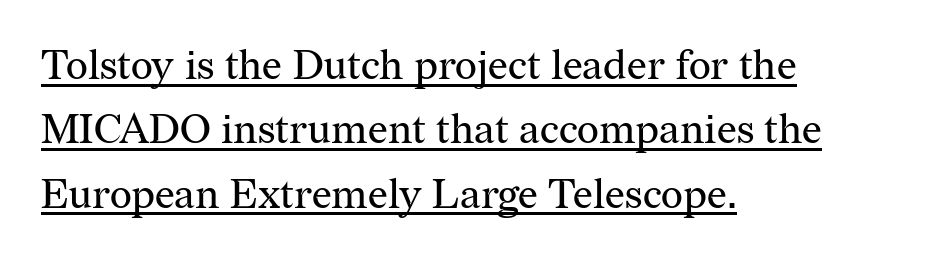
{"serif": "yes", "italic": "no", "bold": "no", "weight": "regular", "width": "normal", "stroke_contrast": "medium", "x_height": "medium", "monospaced": "no", "underline": "yes", "align": "left", "line_spacing": "normal", "line_spacing_ratio": 1.53, "letter_spacing": "normal", "letter_spacing_em": 0.0, "glyph_px": 42}
